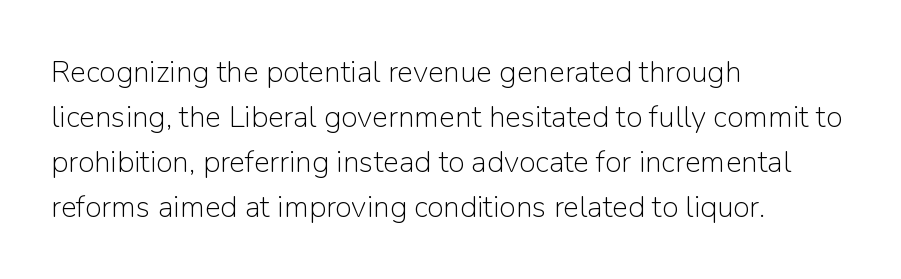
The weight would be labelled regular, book, light, or lighter still. Font category for this specimen: sans-serif. These lines are rendered in a variable-pitch font. Is the letter spacing exaggerated? No — it looks like the ordinary default.
